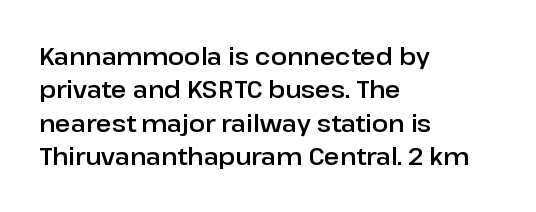
{"italic": "no", "underline": "no", "align": "left", "line_spacing": "normal", "line_spacing_ratio": 1.39, "letter_spacing": "normal", "letter_spacing_em": 0.0, "glyph_px": 24}
